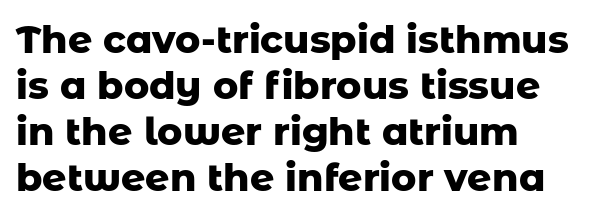
Proportional: the letters do not fall into vertical columns. Glance below the letters and you will spot only blank space. It's the straight-up-and-down kind of type. The line texture is even and compact thanks to regular tracking. The glyphs in this specimen are sans serif. Reading down the block, your eye returns to a fixed left position each line.
